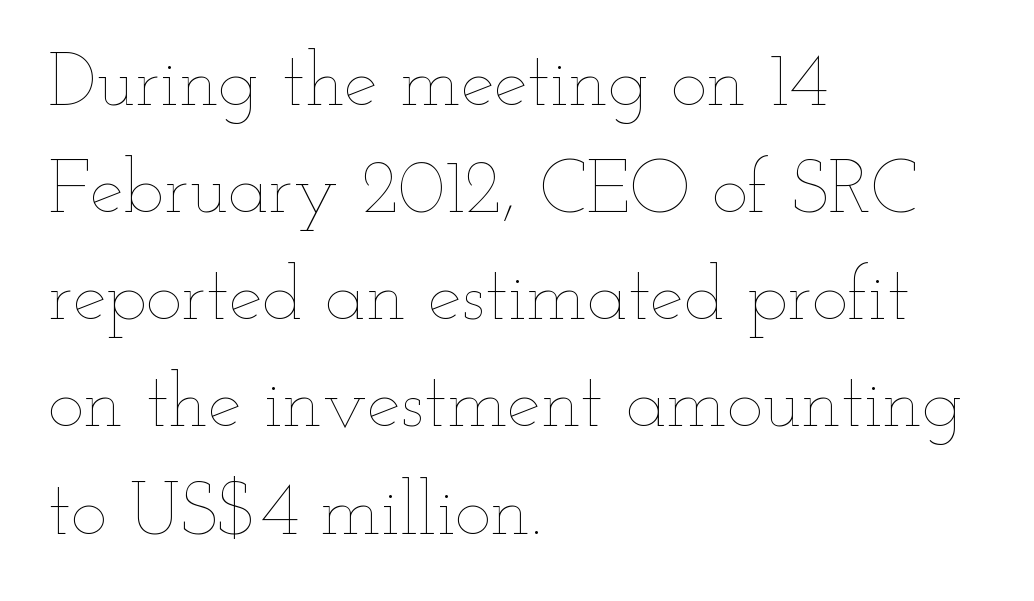
{"italic": "no", "bold": "no", "weight": "thin", "width": "wide", "stroke_contrast": "low", "x_height": "small", "monospaced": "no", "underline": "no", "align": "left", "line_spacing": "normal", "line_spacing_ratio": 1.41, "letter_spacing": "normal", "letter_spacing_em": 0.0, "glyph_px": 76}
